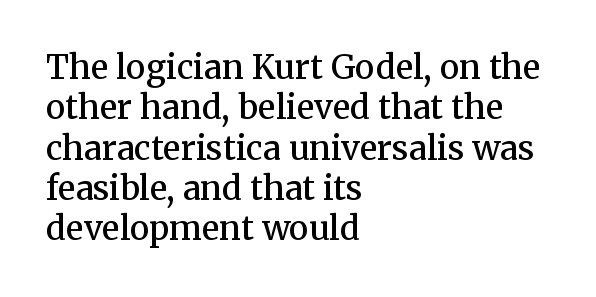
The image shows 33 px semibold serif type, upright; set left-aligned, line spacing 1.22x, normal letter spacing, not underlined; medium stroke contrast and a medium x-height.
